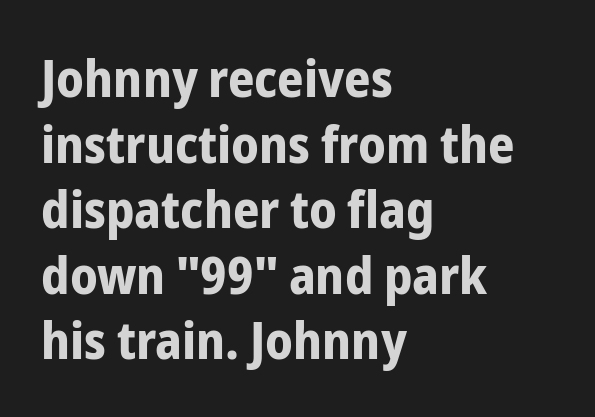
The tracking reads as untouched default to a designer's eye. In terms of posture, this sample is upright. Varying glyph widths throughout — classic text-font behaviour. Strong, thick strokes mark this as bold type.
